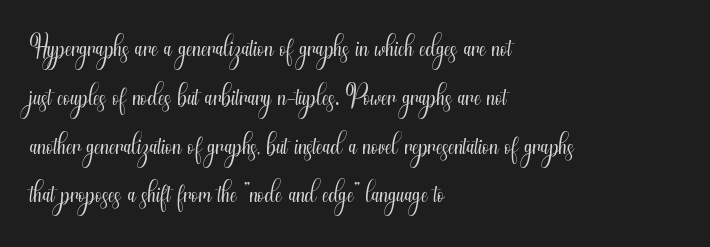
{"serif": "no", "bold": "no", "weight": "light", "width": "condensed", "stroke_contrast": "medium", "x_height": "small", "monospaced": "no", "underline": "no", "align": "left", "line_spacing_ratio": 1.22, "letter_spacing": "normal", "letter_spacing_em": 0.0, "glyph_px": 40}
